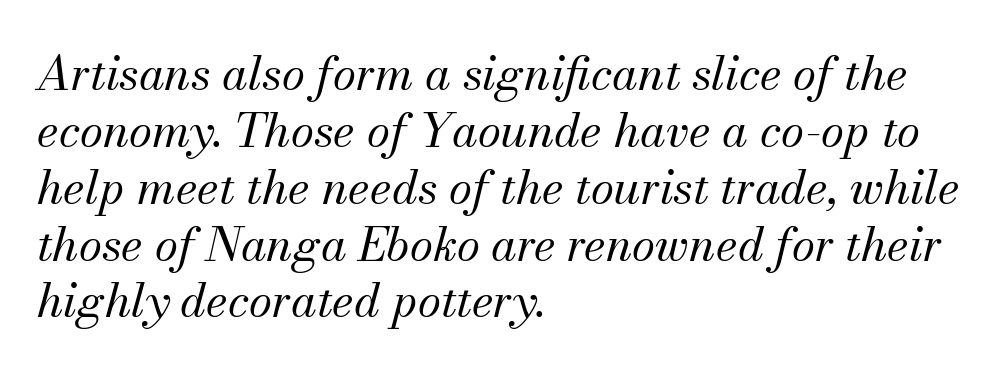
Q: Is the text bold? A: No.
Q: Is the text italic (slanted)? A: Yes, it leans right by about 13 degrees.
Q: Is the typeface a serif or a sans-serif typeface? A: Serif.
Q: Is the text underlined? A: No.
Q: How is the paragraph aligned? A: Left-aligned.
Q: Is the spacing between letters normal or unusually wide? A: Normal.
Q: Width (condensed, normal, or wide)? A: Normal.
Q: Stroke contrast? A: Medium.
Q: x-height? A: Small.
Q: Monospaced? A: No.
